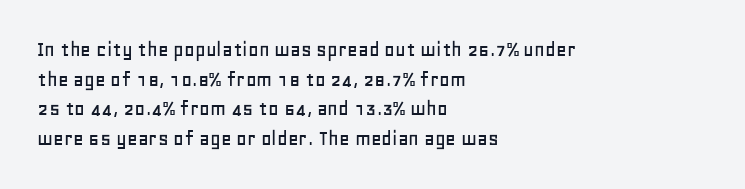
Q: Is the text italic (slanted)? A: No, it is upright.
Q: Is the text underlined? A: No.
Q: How is the paragraph aligned? A: Left-aligned.
Q: Is the spacing between letters normal or unusually wide? A: Normal.
Q: Is the spacing between lines tight, normal or loose? A: Normal.
